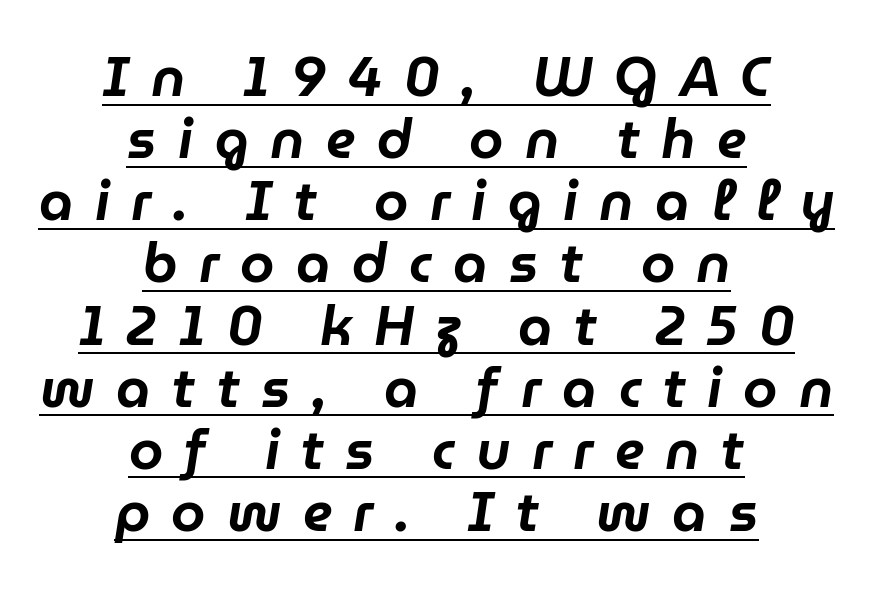
Q: Is the text italic (slanted)? A: Yes, it leans right by about 9 degrees.
Q: Is the text underlined? A: Yes.
Q: How is the paragraph aligned? A: Centered.
Q: Is the spacing between letters normal or unusually wide? A: Unusually wide.
Q: Is the spacing between lines tight, normal or loose? A: Tight.
Q: Width (condensed, normal, or wide)? A: Normal.
Q: Stroke contrast? A: Low.
Q: x-height? A: Medium.
Q: Monospaced? A: No.
